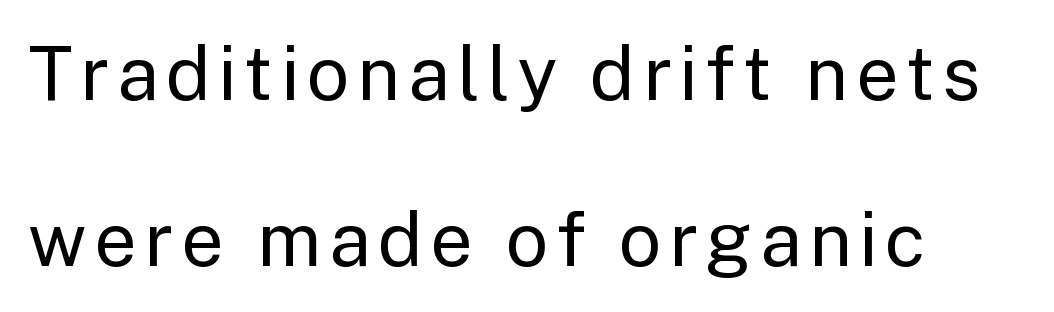
Q: Is the text bold? A: No.
Q: Is the text italic (slanted)? A: No, it is upright.
Q: Is the typeface a serif or a sans-serif typeface? A: Sans-serif.
Q: Is the text underlined? A: No.
Q: How is the paragraph aligned? A: Left-aligned.
Q: Is the spacing between lines tight, normal or loose? A: Loose.
Q: Width (condensed, normal, or wide)? A: Normal.
Q: Stroke contrast? A: Low.
Q: x-height? A: Medium.
Q: Monospaced? A: No.
